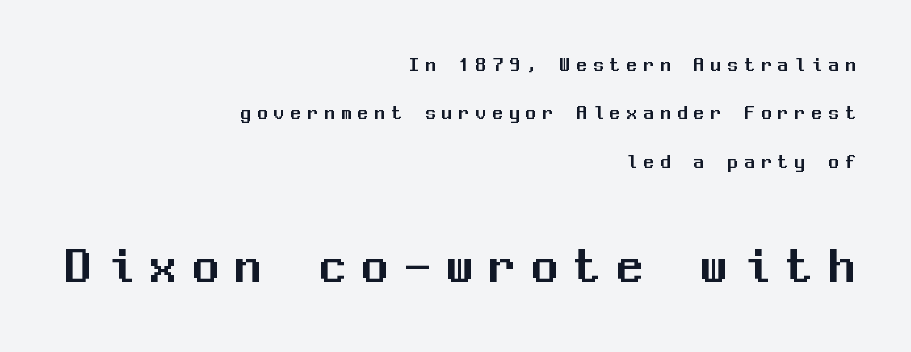
{"serif": "no", "italic": "no", "width": "normal", "stroke_contrast": "medium", "x_height": "medium", "monospaced": "yes", "underline": "no", "align": "right", "line_spacing": "loose", "line_spacing_ratio": 2.3, "letter_spacing": "wide", "letter_spacing_em": 0.3, "larger_block": "second", "size_ratio": 2.52, "glyph_px": 53}
